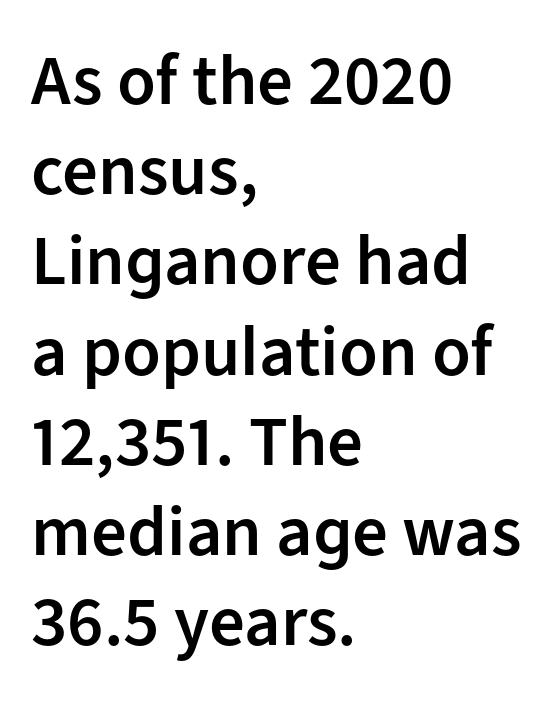
{"serif": "no", "italic": "no", "bold": "semi", "weight": "semibold", "width": "normal", "stroke_contrast": "low", "x_height": "medium", "monospaced": "no", "underline": "no", "align": "left", "line_spacing": "normal", "line_spacing_ratio": 1.27, "letter_spacing": "normal", "letter_spacing_em": 0.0, "glyph_px": 71}
